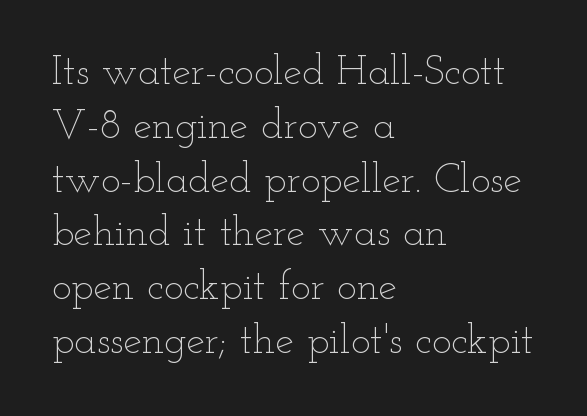
Vertical spacing — default. The face looks like a standard text weight, possibly lighter. Letters rest on an invisible, unmarked baseline. Characters follow at the spacing the type designer built in.
